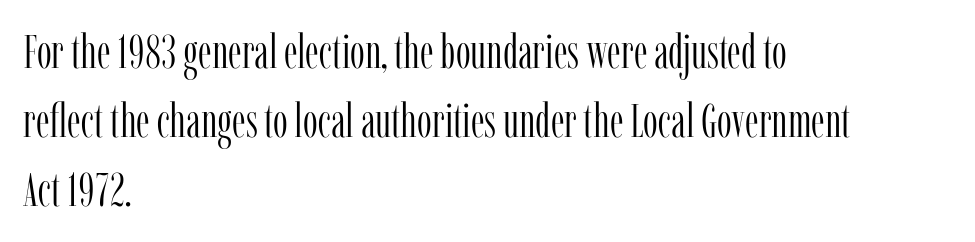
{"serif": "yes", "italic": "no", "bold": "no", "weight": "light", "width": "condensed", "stroke_contrast": "low", "x_height": "medium", "monospaced": "no", "underline": "no", "align": "left", "line_spacing": "normal", "line_spacing_ratio": 1.47, "letter_spacing": "normal", "letter_spacing_em": 0.0, "glyph_px": 47}
